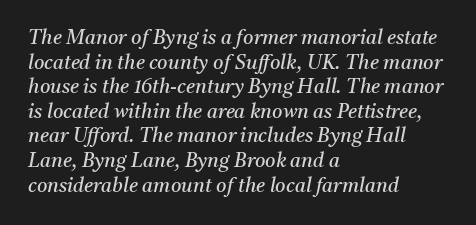
The image shows 20 px text type, italic (leaning right); set left-aligned, line spacing 1.23x, normal letter spacing, not underlined.
